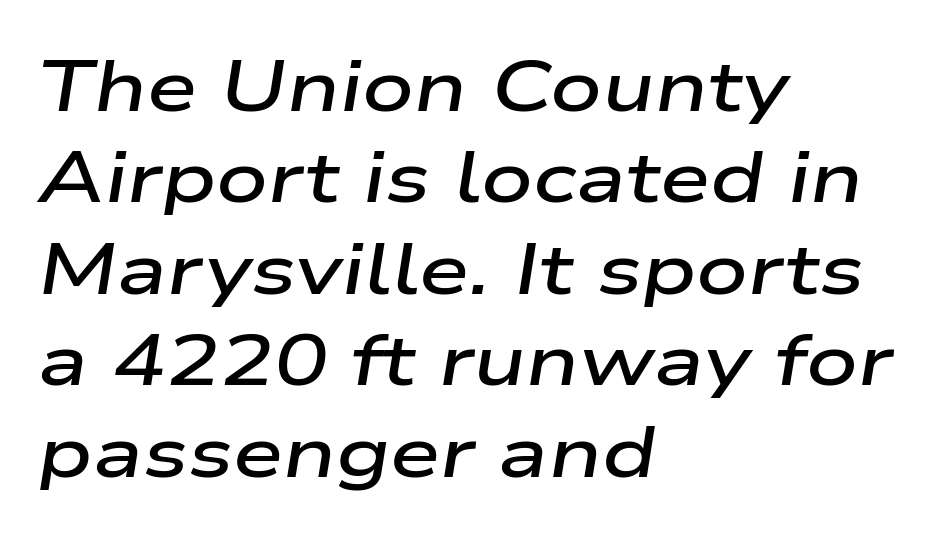
The image shows 72 px semibold, wide type, italic (leaning right); set left-aligned, normal line spacing (1.27x), normal letter spacing, not underlined; low stroke contrast and a medium x-height.
